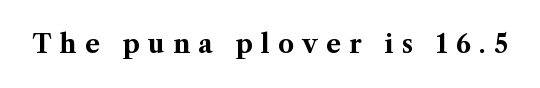
Q: Is the text bold? A: Yes.
Q: Is the text italic (slanted)? A: No, it is upright.
Q: Is the text underlined? A: No.
Q: Is the spacing between letters normal or unusually wide? A: Unusually wide.
